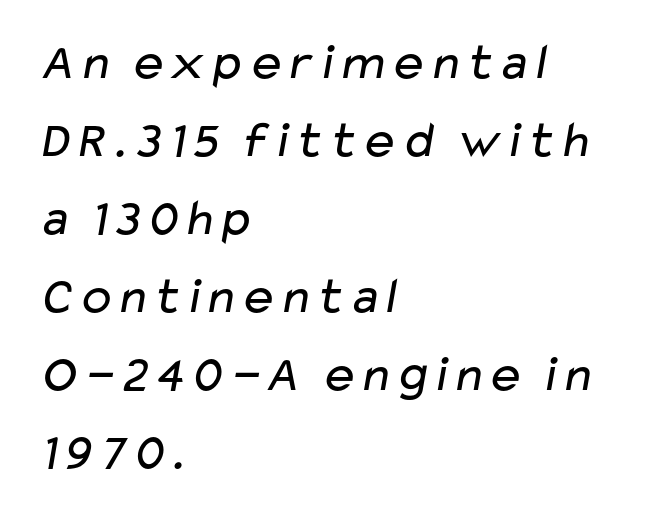
Interline gaps are of average width in this sample. Line starts are locked; line ends wander. No extra ink here — the face is not bold. The rendering shows plain stroke endings on the letterforms — a sans-serif design. You could not count columns in this text — the font is proportionally spaced. Nobody drew a line under any word here.
